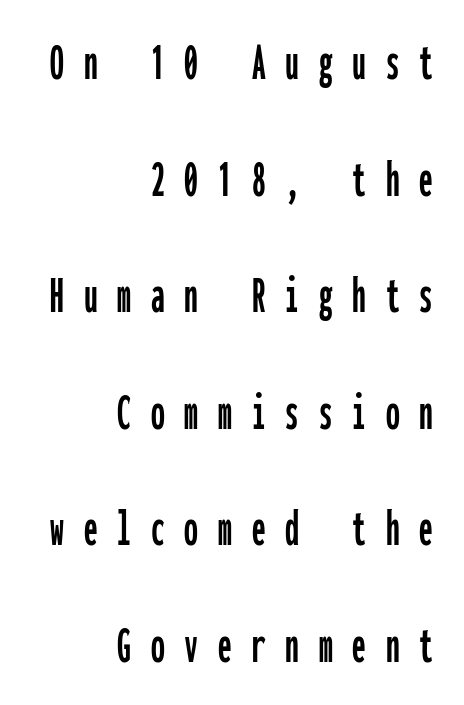
The image shows 55 px condensed sans-serif type, upright, monospaced; set right-aligned, loose line spacing (2.12x), unusually wide letter spacing (+0.36 em), not underlined; low stroke contrast and a medium x-height.
